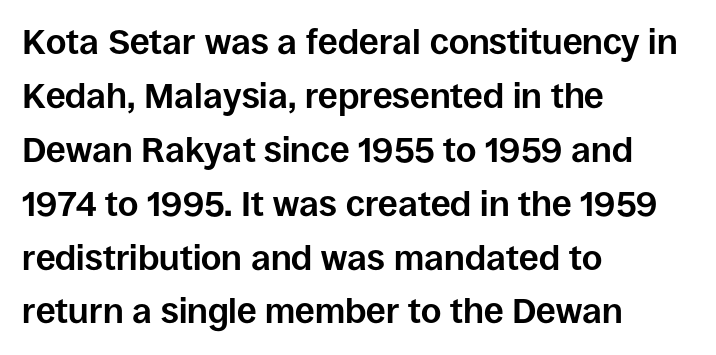
The image shows 35 px bold sans-serif type, upright; set left-aligned, normal line spacing (1.54x), normal letter spacing, not underlined; low stroke contrast and a large x-height.
